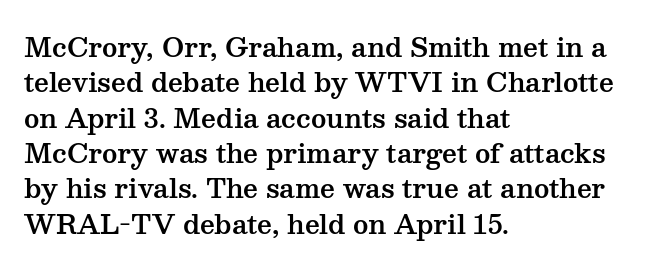
The image shows 26 px text type, upright; set left-aligned, normal line spacing (1.36x), normal letter spacing, not underlined.
